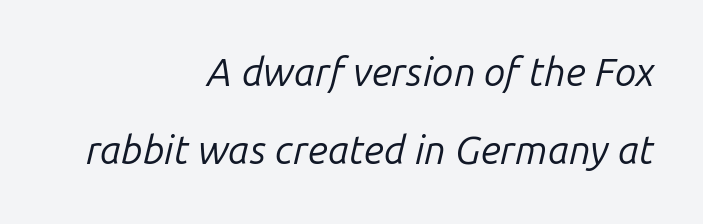
Q: Is the text bold? A: No.
Q: Is the text italic (slanted)? A: Yes, it leans right by about 14 degrees.
Q: Is the text underlined? A: No.
Q: How is the paragraph aligned? A: Right-aligned.
Q: Is the spacing between letters normal or unusually wide? A: Normal.
Q: Is the spacing between lines tight, normal or loose? A: Loose.
Q: Width (condensed, normal, or wide)? A: Normal.
Q: Stroke contrast? A: Low.
Q: x-height? A: Medium.
Q: Monospaced? A: No.
